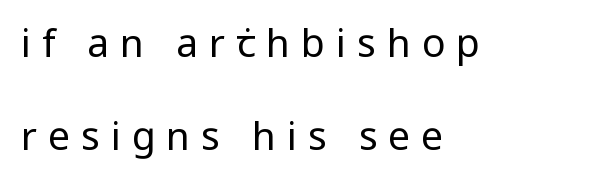
The image shows 39 px regular-weight, condensed sans-serif type, upright; set left-aligned, loose line spacing (2.38x), unusually wide letter spacing (+0.28 em), not underlined; low stroke contrast and a large x-height.
